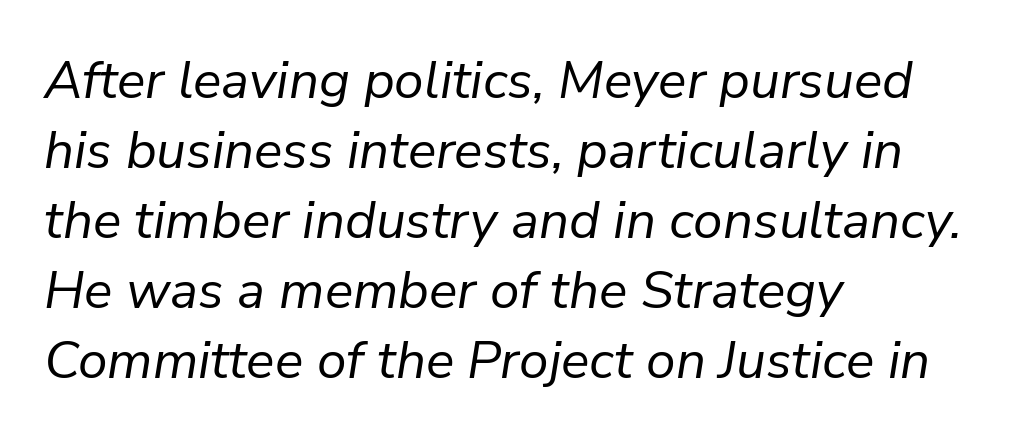
{"italic": "yes", "lean": "right", "slant_degrees": 9, "bold": "no", "weight": "regular", "width": "normal", "stroke_contrast": "low", "x_height": "medium", "monospaced": "no", "underline": "no", "align": "left", "line_spacing": "normal", "line_spacing_ratio": 1.32, "letter_spacing": "normal", "letter_spacing_em": 0.0, "glyph_px": 53}
